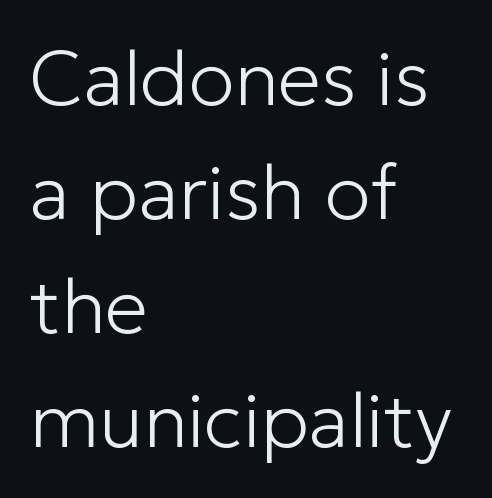
{"serif": "no", "italic": "no", "bold": "no", "weight": "light", "width": "normal", "stroke_contrast": "low", "x_height": "medium", "monospaced": "no", "underline": "no", "align": "left", "line_spacing": "normal", "line_spacing_ratio": 1.48, "letter_spacing": "normal", "letter_spacing_em": 0.0, "glyph_px": 77}
